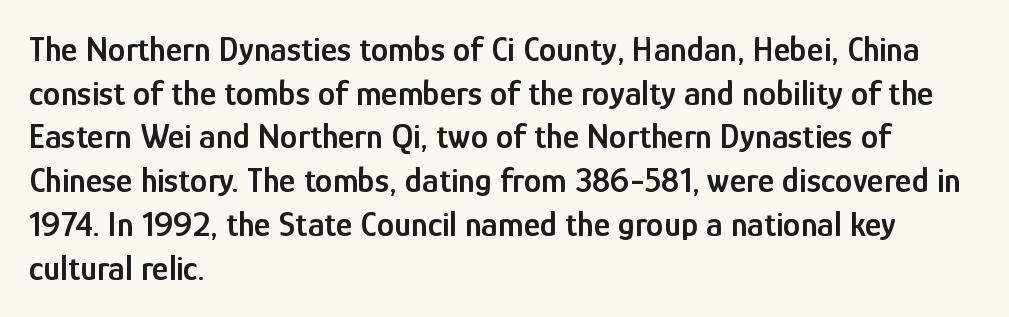
Q: Is the text bold? A: Semi-bold.
Q: Is the text italic (slanted)? A: No, it is upright.
Q: Is the typeface a serif or a sans-serif typeface? A: Sans-serif.
Q: Is the text underlined? A: No.
Q: How is the paragraph aligned? A: Left-aligned.
Q: Is the spacing between letters normal or unusually wide? A: Normal.
Q: Is the spacing between lines tight, normal or loose? A: Normal.
Q: Width (condensed, normal, or wide)? A: Condensed.
Q: Stroke contrast? A: Low.
Q: x-height? A: Medium.
Q: Monospaced? A: No.
